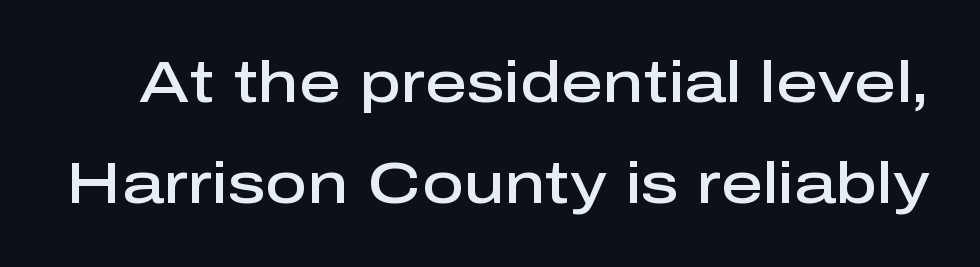
The line texture is even and compact thanks to regular tracking. The face used here is a sans, in the tradition of grotesques and geometrics. The typesetting leans somewhat heavy: a semibold. This sample has the flowing, uneven cadence of proportional lettering. Only glyphs here, with clear space below each row.
